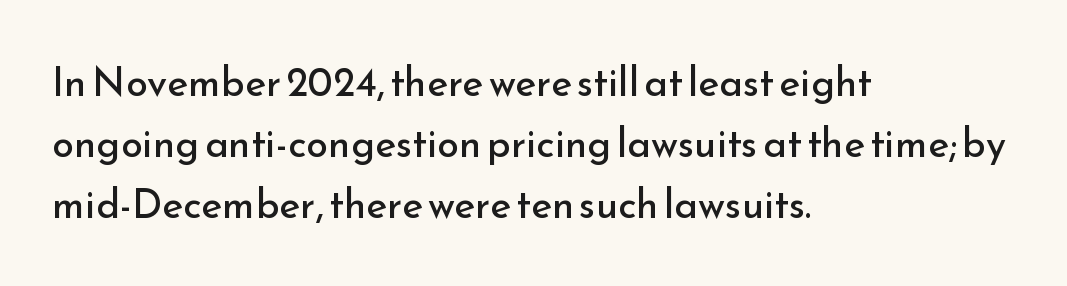
The image shows 40 px regular-weight sans-serif type, upright; set left-aligned, normal line spacing (1.52x), normal letter spacing, not underlined; low stroke contrast and a small x-height.
